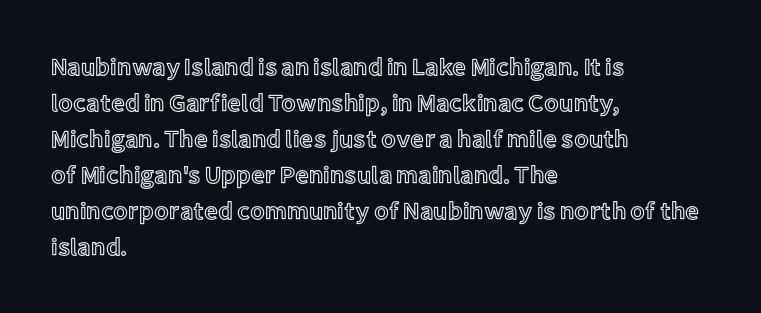
{"italic": "no", "underline": "no", "align": "left", "line_spacing": "normal", "line_spacing_ratio": 1.5, "letter_spacing": "normal", "letter_spacing_em": 0.0, "glyph_px": 24}
